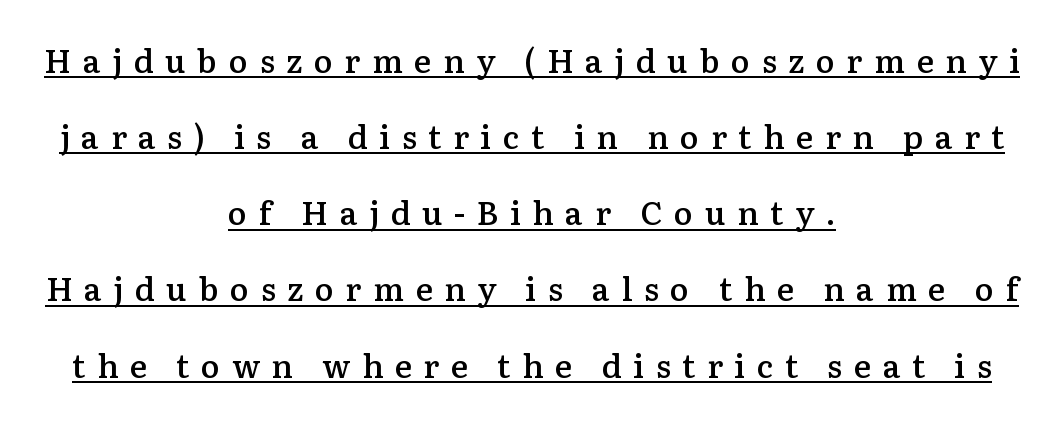
Q: Is the text bold? A: Semi-bold.
Q: Is the text italic (slanted)? A: No, it is upright.
Q: Is the typeface a serif or a sans-serif typeface? A: Serif.
Q: Is the text underlined? A: Yes.
Q: How is the paragraph aligned? A: Centered.
Q: Is the spacing between letters normal or unusually wide? A: Unusually wide.
Q: Is the spacing between lines tight, normal or loose? A: Loose.
Q: Width (condensed, normal, or wide)? A: Normal.
Q: Stroke contrast? A: Low.
Q: x-height? A: Medium.
Q: Monospaced? A: No.
